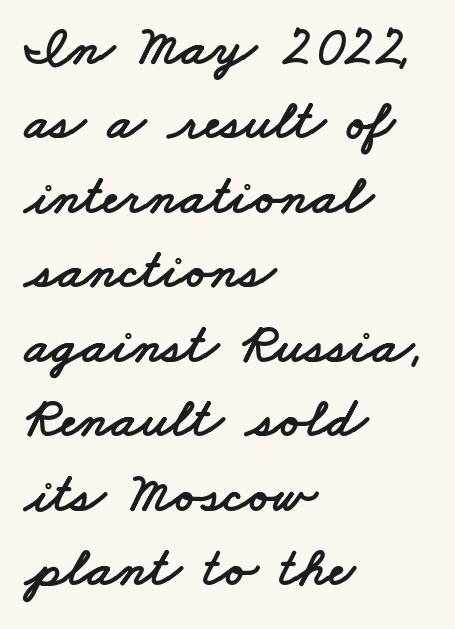
{"serif": "no", "width": "wide", "stroke_contrast": "low", "x_height": "small", "monospaced": "no", "underline": "no", "align": "left", "line_spacing": "normal", "line_spacing_ratio": 1.33, "letter_spacing": "normal", "letter_spacing_em": 0.0, "glyph_px": 56}
